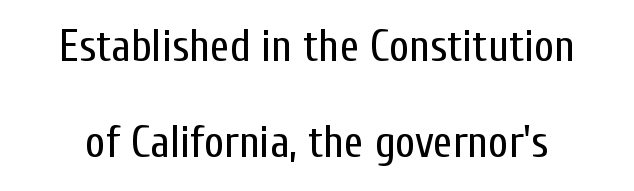
The strokes are not fattened; the text isn't bold. Posture: vertical. This rendering leaves character spacing at its baseline value. Baseline-to-baseline distance is far greater than the letter height.
